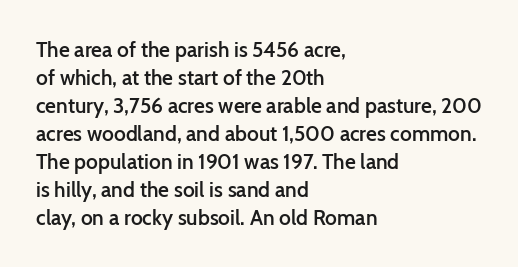
This is moderately heavy type, rendered in semibold. The baseline area is clear. The horizontal fit of the characters is conventional and even. Layout note: lines flush left.
